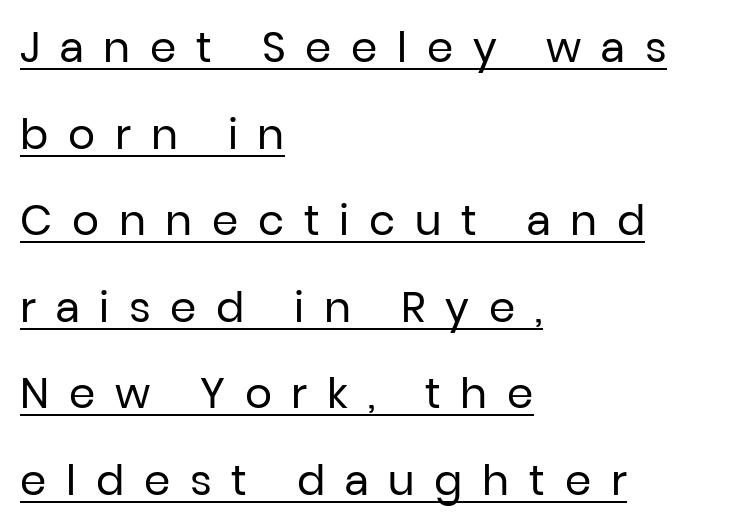
{"serif": "no", "italic": "no", "bold": "no", "weight": "regular", "width": "normal", "stroke_contrast": "low", "x_height": "medium", "monospaced": "no", "underline": "yes", "align": "left", "line_spacing": "loose", "line_spacing_ratio": 2.06, "letter_spacing": "wide", "letter_spacing_em": 0.47, "glyph_px": 42}
